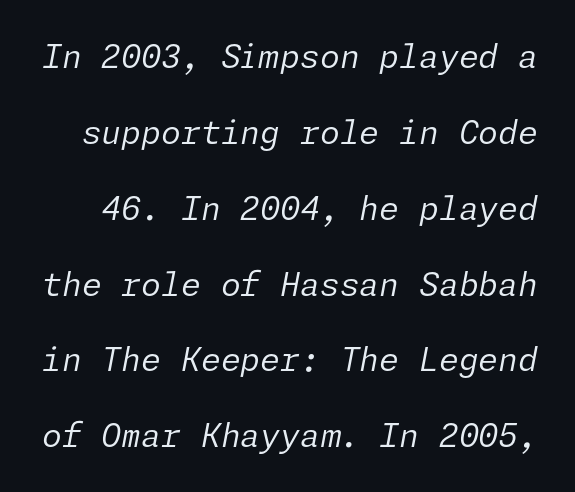
{"italic": "yes", "lean": "right", "slant_degrees": 11, "bold": "no", "weight": "regular", "width": "normal", "stroke_contrast": "low", "x_height": "medium", "underline": "no", "line_spacing": "loose", "line_spacing_ratio": 2.37, "letter_spacing": "normal", "letter_spacing_em": 0.0, "glyph_px": 32}
